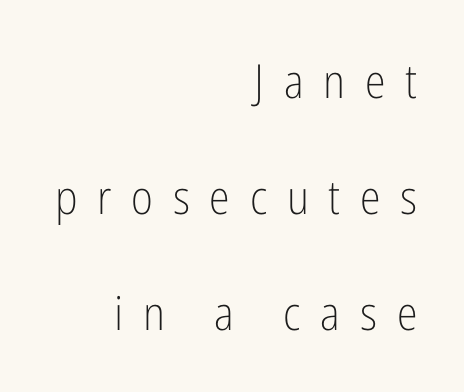
Q: Is the text bold? A: No.
Q: Is the text italic (slanted)? A: No, it is upright.
Q: Is the typeface a serif or a sans-serif typeface? A: Sans-serif.
Q: Is the text underlined? A: No.
Q: How is the paragraph aligned? A: Right-aligned.
Q: Is the spacing between letters normal or unusually wide? A: Unusually wide.
Q: Is the spacing between lines tight, normal or loose? A: Loose.
Q: Width (condensed, normal, or wide)? A: Condensed.
Q: Stroke contrast? A: Low.
Q: x-height? A: Medium.
Q: Monospaced? A: No.
